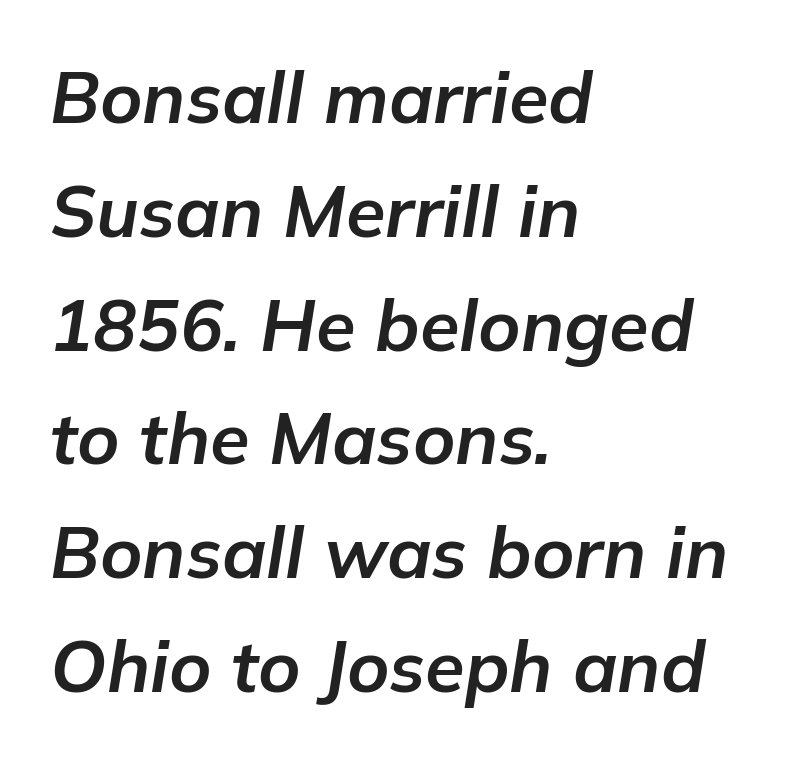
{"italic": "yes", "lean": "right", "slant_degrees": 9, "bold": "yes", "weight": "bold", "width": "normal", "stroke_contrast": "low", "x_height": "medium", "monospaced": "no", "underline": "no", "align": "left", "line_spacing": "normal", "line_spacing_ratio": 1.58, "letter_spacing": "normal", "letter_spacing_em": 0.0, "glyph_px": 72}
